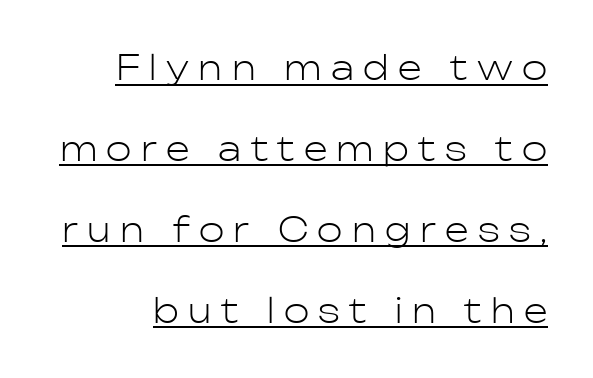
{"serif": "no", "italic": "no", "bold": "no", "weight": "light", "width": "normal", "stroke_contrast": "low", "x_height": "medium", "monospaced": "no", "underline": "yes", "line_spacing": "loose", "line_spacing_ratio": 2.38, "letter_spacing": "wide", "letter_spacing_em": 0.28, "glyph_px": 34}
